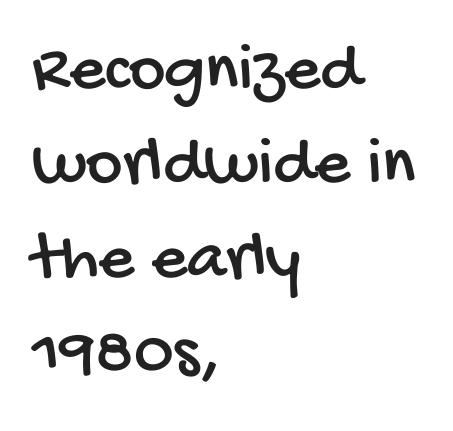
{"serif": "no", "width": "condensed", "stroke_contrast": "low", "x_height": "large", "monospaced": "no", "underline": "no", "align": "left", "line_spacing": "normal", "line_spacing_ratio": 1.35, "letter_spacing": "normal", "letter_spacing_em": 0.0, "glyph_px": 70}
